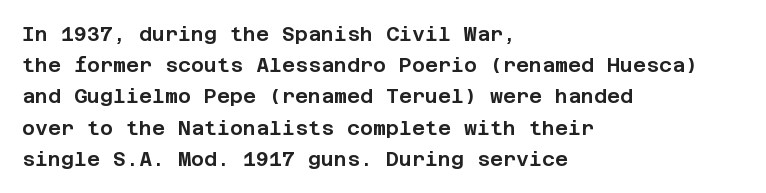
Q: Is the text italic (slanted)? A: No, it is upright.
Q: Is the text underlined? A: No.
Q: How is the paragraph aligned? A: Left-aligned.
Q: Is the spacing between letters normal or unusually wide? A: Normal.
Q: Is the spacing between lines tight, normal or loose? A: Normal.
